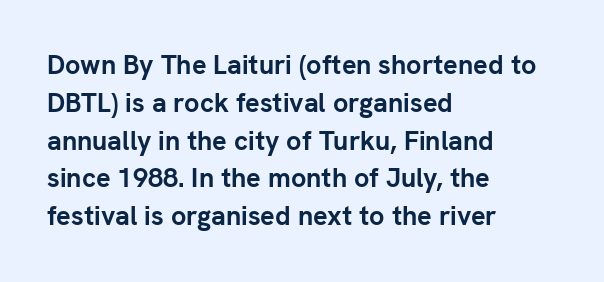
Line spacing here is normal. The baseline area is clear. This sample uses an upright cut, with every glyph sitting square on the baseline. These lines keep a tight, regular rhythm from letter to letter. Line beginnings align vertically; line endings do not.
